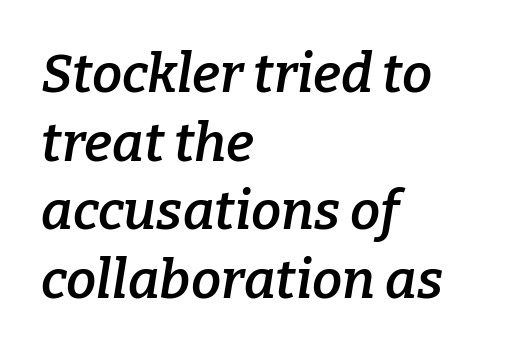
A typesetter would call this leading conventional body-copy spacing. As a designer I'd log this as weight 600, semibold. The strip under each line holds only bare page. The paragraph has a hard left edge and a soft right edge. The letters sit at their default tracking, neither squeezed nor spread. Is this a fixed-width face? No — the glyphs have proportional, varying widths.
